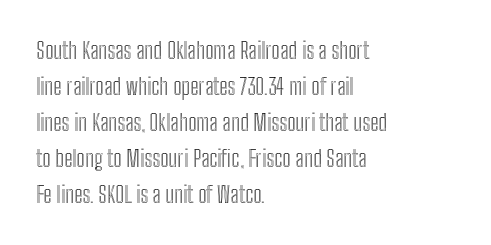
The image shows 23 px text type, upright; set left-aligned, normal line spacing (1.57x), normal letter spacing, not underlined.
